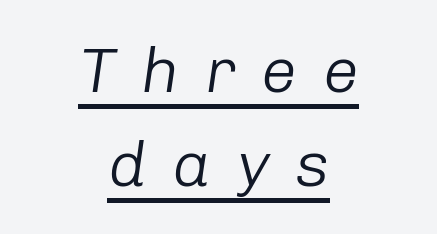
Caption: face not bold, strokes unweighted. The lines in this sample share a center point and differ in where they start and stop. This sample has the flowing, uneven cadence of proportional lettering. The designer left line spacing at the default. This is underlined copy, the kind a proofreader might mark for attention. The tracking reads as deliberately expanded to a designer's eye.
